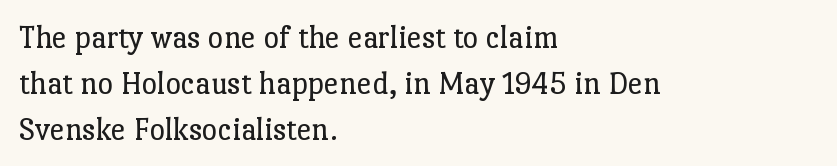
Q: Is the text bold? A: No.
Q: Is the text italic (slanted)? A: No, it is upright.
Q: Is the typeface a serif or a sans-serif typeface? A: Serif.
Q: Is the text underlined? A: No.
Q: How is the paragraph aligned? A: Left-aligned.
Q: Is the spacing between letters normal or unusually wide? A: Normal.
Q: Is the spacing between lines tight, normal or loose? A: Normal.
Q: Width (condensed, normal, or wide)? A: Normal.
Q: Stroke contrast? A: Low.
Q: x-height? A: Medium.
Q: Monospaced? A: No.
